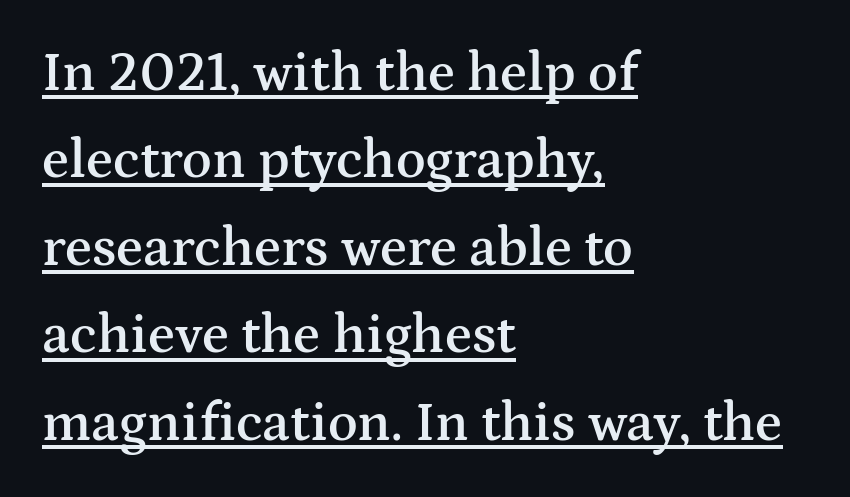
The typesetting leans somewhat heavy: a semibold. Spacing verdict: proportional, widths tailored to each character. Reading down the column, the eye jumps a familiar distance to each next line. A student would call this left alignment; a typographer would say flush left, rag right. Nope, not italic — everything's standing straight.
